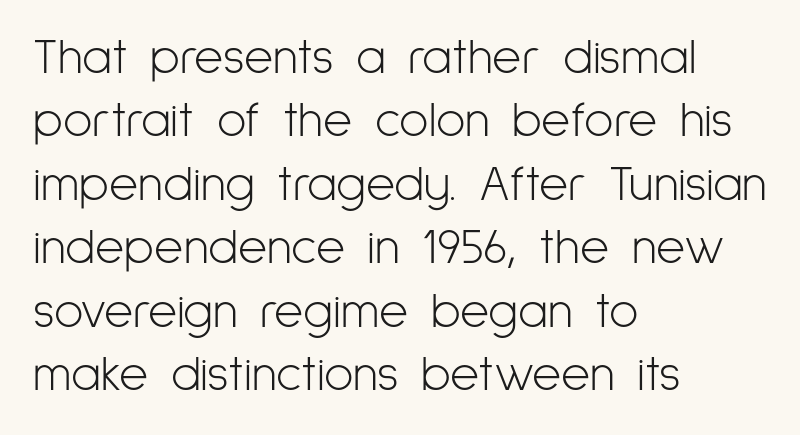
{"serif": "no", "italic": "no", "bold": "no", "weight": "light", "width": "condensed", "stroke_contrast": "low", "x_height": "medium", "monospaced": "no", "underline": "no", "align": "left", "line_spacing": "normal", "line_spacing_ratio": 1.27, "letter_spacing": "normal", "letter_spacing_em": 0.0, "glyph_px": 50}
